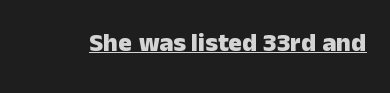
The image shows 26 px bold type, upright; set normal letter spacing, underlined.
